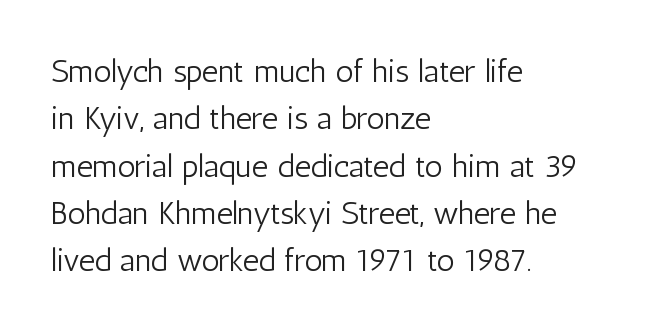
It's the straight-up-and-down kind of type. Clear beneath every line of the passage. A typesetter would call this zero additional tracking. The passage shown is not bold in any degree.
